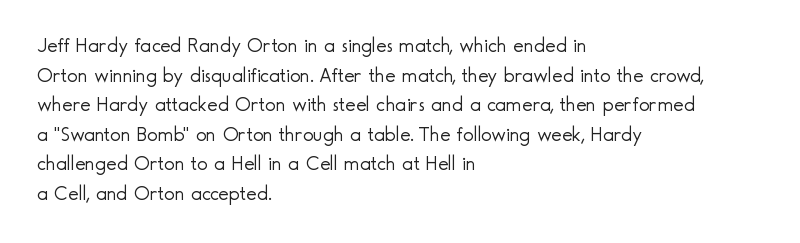
Compared with a typical body face, this is equally light or lighter still. The line texture is even and compact thanks to regular tracking. The space directly below the letters is spotless. Nope, not italic — everything's standing straight.
